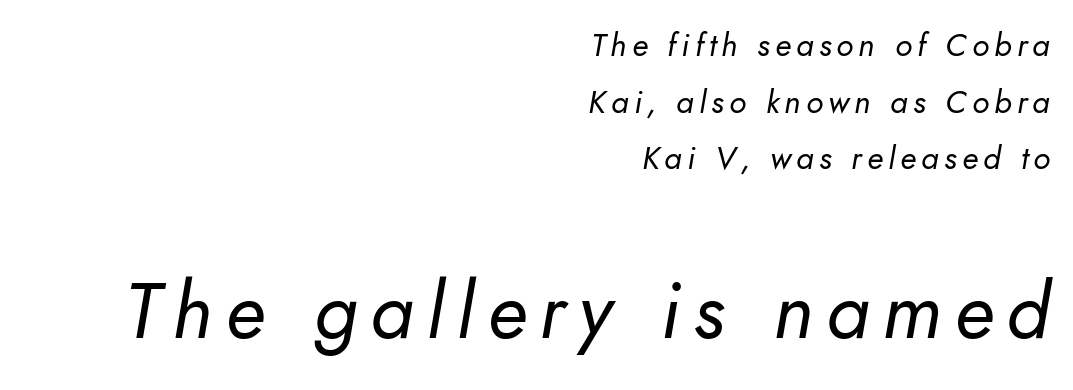
The image shows 79 px regular-weight type, italic (leaning right); set right-aligned, line spacing 1.77x, not underlined; the second (bottom) block is 2.47x larger; low stroke contrast and a small x-height.
